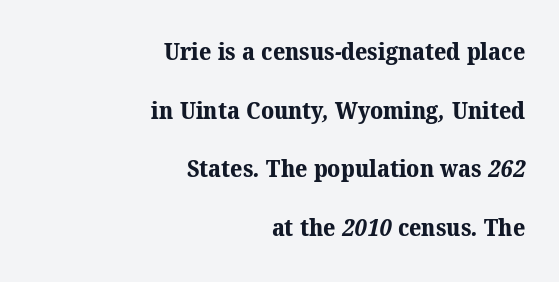
The image shows 24 px bold type; set right-aligned, loose line spacing (2.44x), normal letter spacing, not underlined.
